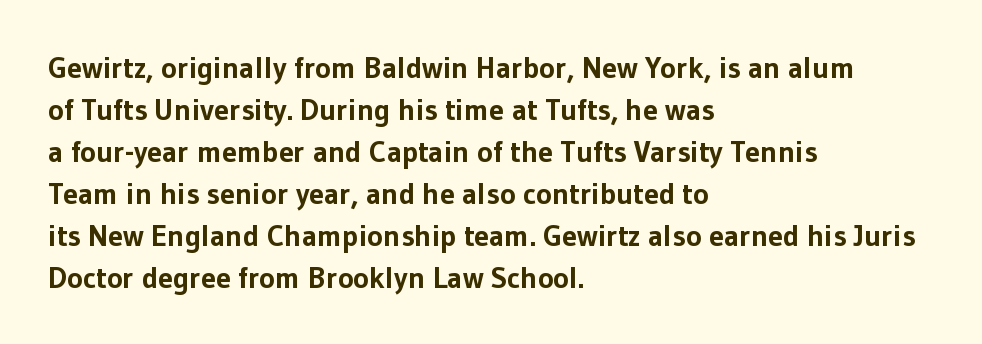
{"serif": "no", "italic": "no", "bold": "yes", "weight": "bold", "width": "normal", "stroke_contrast": "low", "x_height": "medium", "monospaced": "no", "underline": "no", "align": "left", "line_spacing": "normal", "line_spacing_ratio": 1.4, "letter_spacing": "normal", "letter_spacing_em": 0.0, "glyph_px": 30}
